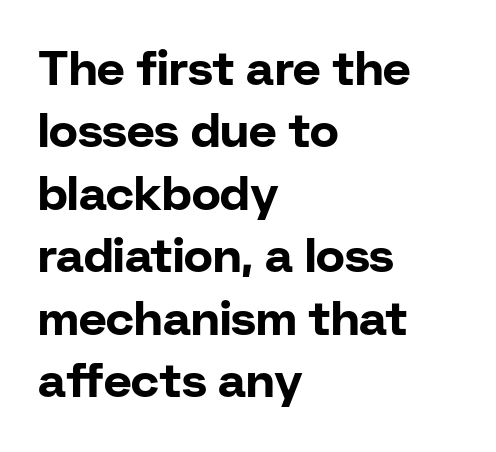
Q: Is the text bold? A: Yes.
Q: Is the text italic (slanted)? A: No, it is upright.
Q: Is the typeface a serif or a sans-serif typeface? A: Sans-serif.
Q: Is the text underlined? A: No.
Q: How is the paragraph aligned? A: Left-aligned.
Q: Is the spacing between letters normal or unusually wide? A: Normal.
Q: Is the spacing between lines tight, normal or loose? A: Normal.
Q: Width (condensed, normal, or wide)? A: Normal.
Q: Stroke contrast? A: Low.
Q: x-height? A: Medium.
Q: Monospaced? A: No.
